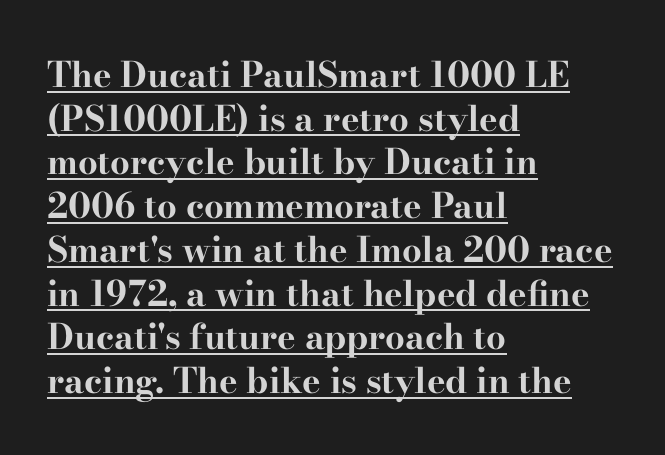
Q: Is the text bold? A: Yes.
Q: Is the text italic (slanted)? A: No, it is upright.
Q: Is the typeface a serif or a sans-serif typeface? A: Serif.
Q: Is the text underlined? A: Yes.
Q: How is the paragraph aligned? A: Left-aligned.
Q: Is the spacing between letters normal or unusually wide? A: Normal.
Q: Is the spacing between lines tight, normal or loose? A: Normal.
Q: Width (condensed, normal, or wide)? A: Wide.
Q: Stroke contrast? A: High.
Q: x-height? A: Small.
Q: Monospaced? A: No.
